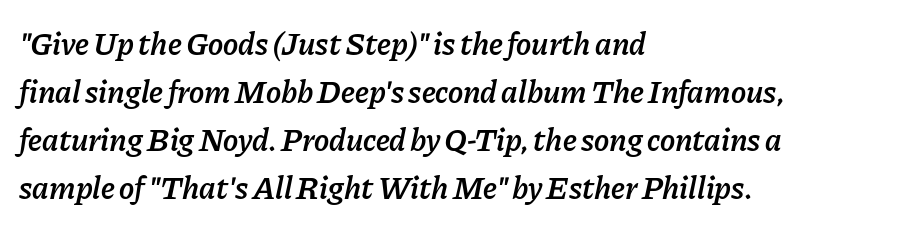
The image shows 32 px semibold type, italic (leaning right); set left-aligned, normal line spacing (1.5x), normal letter spacing, not underlined; low stroke contrast and a medium x-height.
